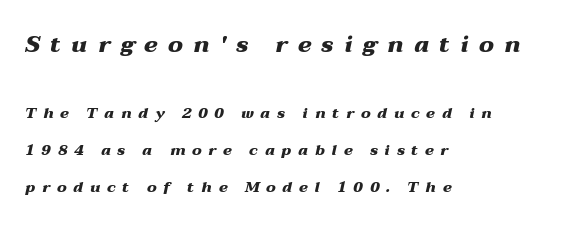
A typesetter would call this leading open, well beyond the default. Posture: slanted. Each row of text sits above clean, open space. In this sample the first text group is rendered at the bigger scale.
